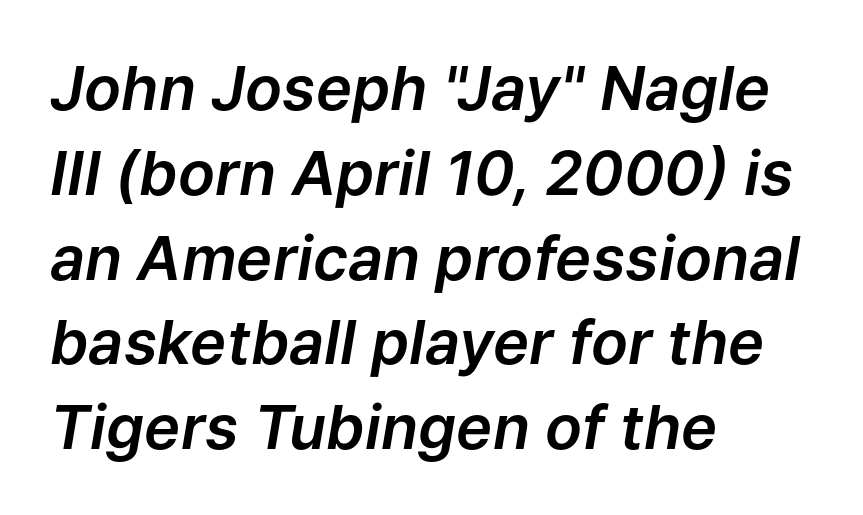
The letterforms sit shoulder to shoulder at normal distance. A typesetter would call this leading conventional body-copy spacing. Notice how the passage keeps a crisp vertical edge on the left only. Just letters on the line, the space beneath them empty. You could not count columns in this text — the font is proportionally spaced. The lettering tilts uniformly, giving the passage an italic look.
